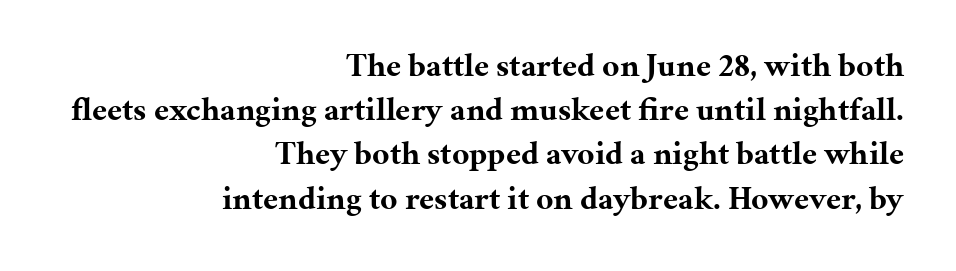
Q: Is the text bold? A: Yes.
Q: Is the text italic (slanted)? A: No, it is upright.
Q: Is the typeface a serif or a sans-serif typeface? A: Serif.
Q: Is the text underlined? A: No.
Q: How is the paragraph aligned? A: Right-aligned.
Q: Is the spacing between letters normal or unusually wide? A: Normal.
Q: Is the spacing between lines tight, normal or loose? A: Normal.
Q: Width (condensed, normal, or wide)? A: Normal.
Q: Stroke contrast? A: Medium.
Q: x-height? A: Medium.
Q: Monospaced? A: No.
